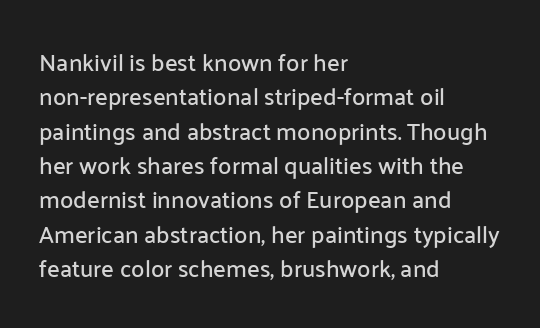
{"italic": "no", "underline": "no", "align": "left", "line_spacing": "normal", "line_spacing_ratio": 1.43, "letter_spacing": "normal", "letter_spacing_em": 0.0, "glyph_px": 24}
